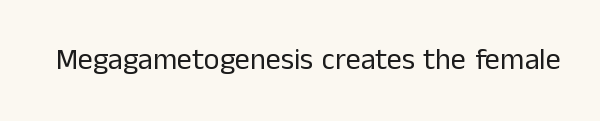
The image shows 30 px regular-weight sans-serif type, upright; set normal letter spacing, not underlined; low stroke contrast and a medium x-height.
